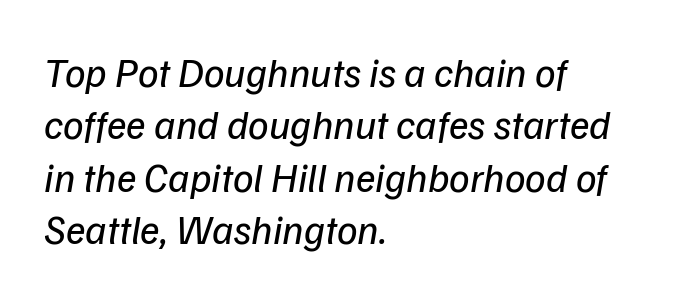
The image shows 41 px regular-weight type, italic (leaning right); set left-aligned, normal line spacing (1.28x), normal letter spacing, not underlined; low stroke contrast and a medium x-height.
